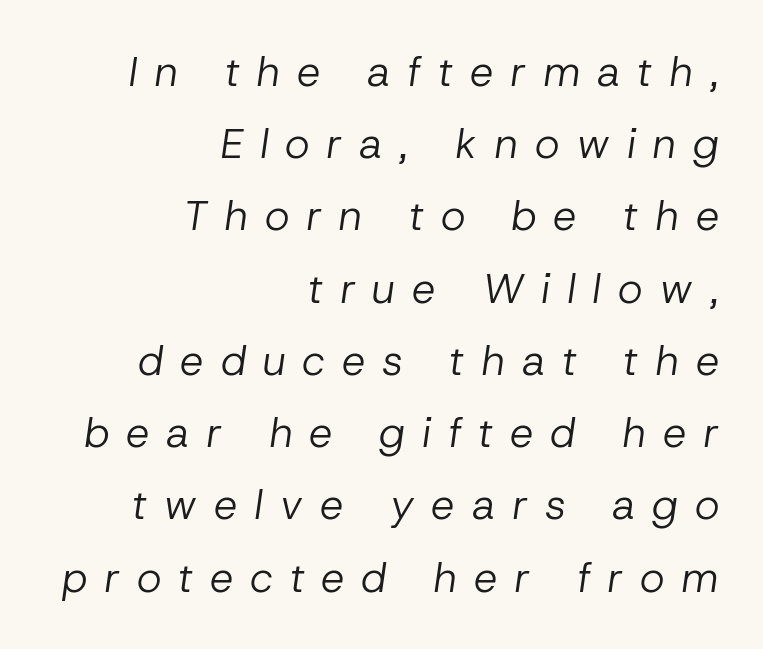
The image shows 42 px regular-weight type, italic (leaning right); set right-aligned, line spacing 1.72x, unusually wide letter spacing (+0.4 em), not underlined; low stroke contrast and a medium x-height.
